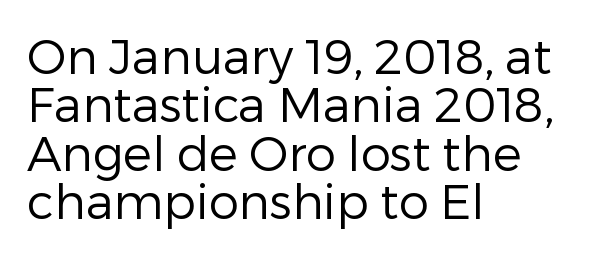
The image shows 48 px regular-weight sans-serif type, upright; set left-aligned, tight line spacing (1.01x), normal letter spacing, not underlined; low stroke contrast and a medium x-height.
